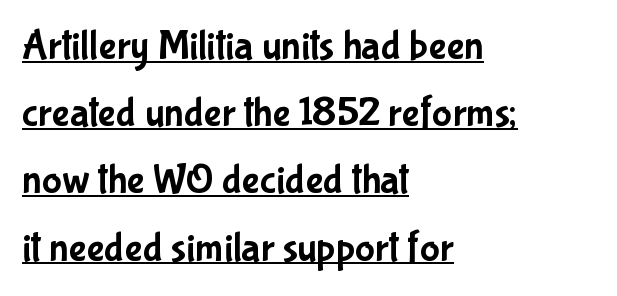
In terms of leading, this rendering sits right in the middle. The compositor pushed each line to the left boundary. In terms of posture, this sample is upright. Looks like regular typesetting: each glyph gets only the width it needs.
